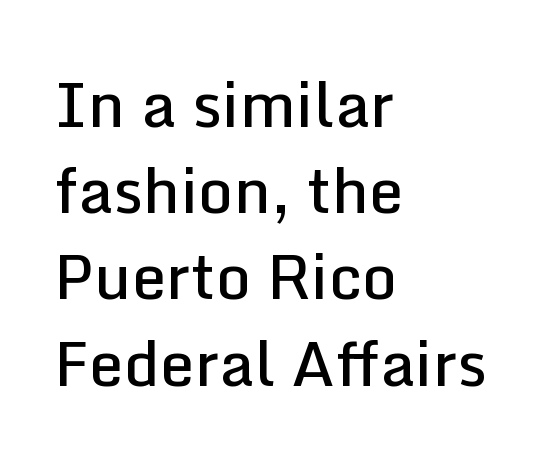
The image shows 62 px semibold sans-serif type, upright; set left-aligned, normal line spacing (1.39x), normal letter spacing, not underlined; low stroke contrast and a medium x-height.
